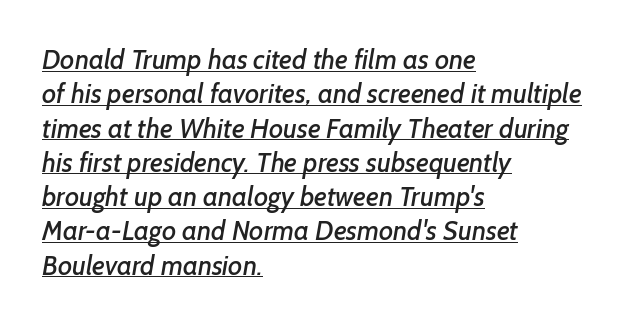
The rendering keeps characters at their native spacing. Rows of type keep a routine distance in the vertical direction. One-word summary of the alignment: left. In designer terms, the underline attribute is active on this setting.
